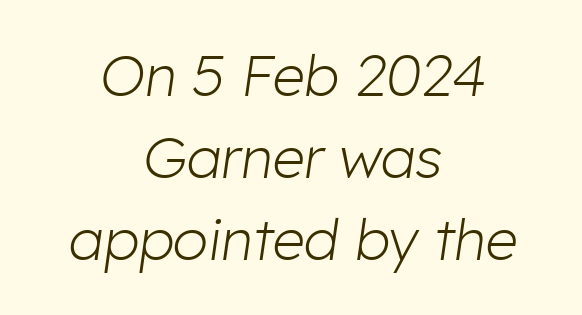
{"italic": "yes", "lean": "right", "slant_degrees": 8, "bold": "no", "weight": "light", "width": "normal", "stroke_contrast": "low", "x_height": "medium", "monospaced": "no", "underline": "no", "align": "center", "line_spacing": "normal", "line_spacing_ratio": 1.44, "letter_spacing": "normal", "letter_spacing_em": 0.0, "glyph_px": 57}
